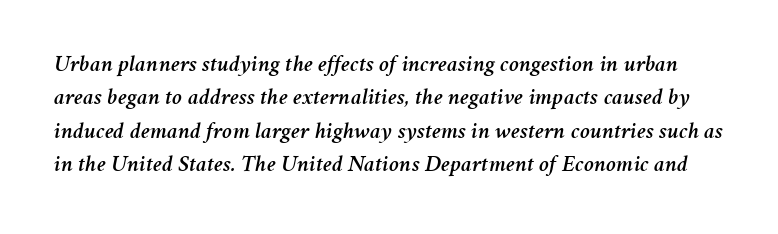
The image shows 24 px text type, italic (leaning right); set normal line spacing (1.39x), normal letter spacing, not underlined.
